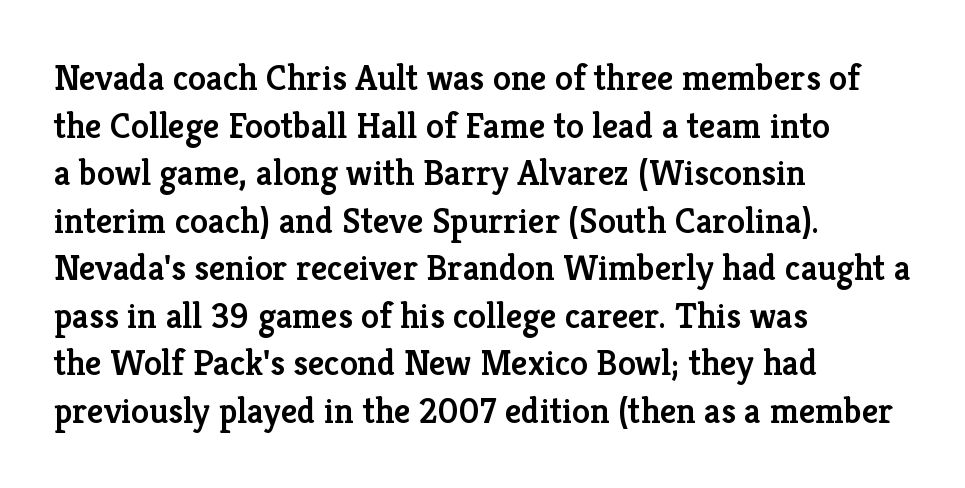
{"serif": "yes", "italic": "no", "bold": "semi", "weight": "semibold", "width": "normal", "stroke_contrast": "low", "x_height": "medium", "monospaced": "no", "underline": "no", "align": "left", "line_spacing": "normal", "line_spacing_ratio": 1.32, "letter_spacing": "normal", "letter_spacing_em": 0.0, "glyph_px": 36}
